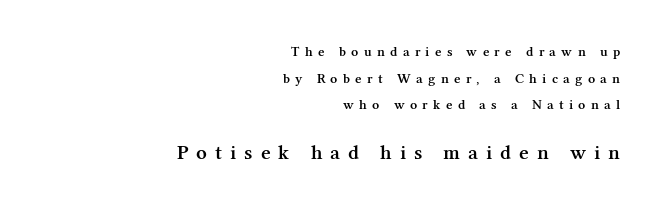
Line ends are locked; line starts wander. The typesetting leans somewhat heavy: a semibold. The zone under the glyphs is completely vacant. Look at the glyph heights: the lower group is clearly the bigger setting. Leading: increased. The specimen reads as upright at a glance.
